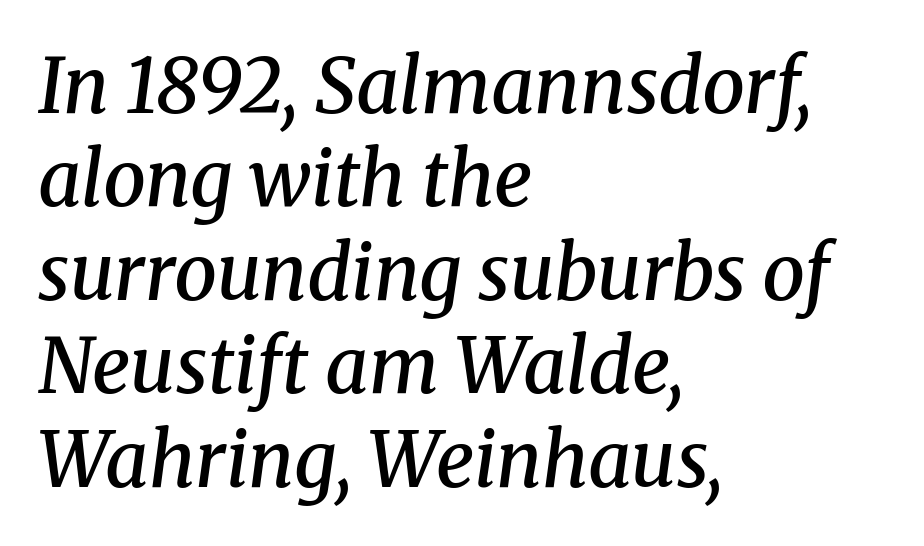
Q: Is the text bold? A: Semi-bold.
Q: Is the text italic (slanted)? A: Yes, it leans right by about 8 degrees.
Q: Is the typeface a serif or a sans-serif typeface? A: Serif.
Q: Is the text underlined? A: No.
Q: How is the paragraph aligned? A: Left-aligned.
Q: Is the spacing between letters normal or unusually wide? A: Normal.
Q: Width (condensed, normal, or wide)? A: Normal.
Q: Stroke contrast? A: Medium.
Q: x-height? A: Medium.
Q: Monospaced? A: No.
